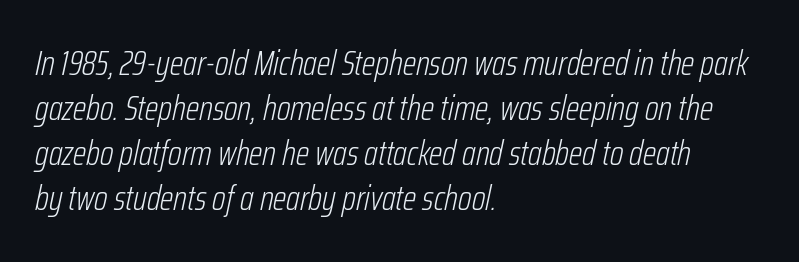
Do the characters align in a grid? No, the font is proportional. Nothing unusual about the tracking: characters are spaced as the font intends. Descenders are the only things crossing below the line. The font sits on the lighter half of the weight spectrum, regular included. Interline gaps are of average width in this sample.
